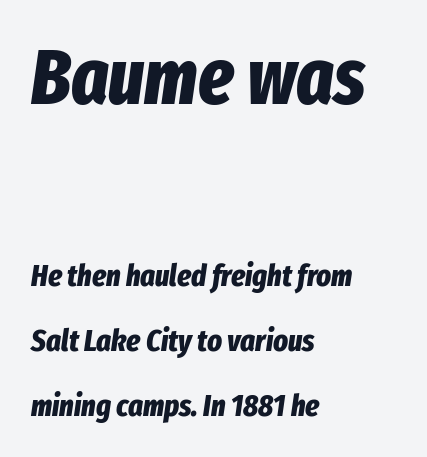
{"italic": "yes", "lean": "right", "slant_degrees": 8, "bold": "yes", "weight": "bold", "width": "condensed", "stroke_contrast": "low", "x_height": "medium", "monospaced": "no", "underline": "no", "align": "left", "line_spacing": "loose", "line_spacing_ratio": 2.1, "letter_spacing": "normal", "letter_spacing_em": 0.0, "larger_block": "first", "size_ratio": 2.52, "glyph_px": 78}
